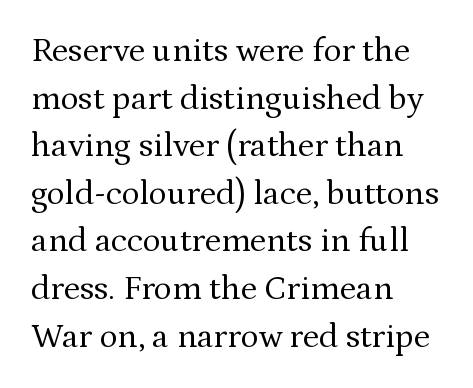
The image shows 34 px regular-weight serif type, upright; set left-aligned, normal line spacing (1.4x), normal letter spacing, not underlined; medium stroke contrast and a medium x-height.
